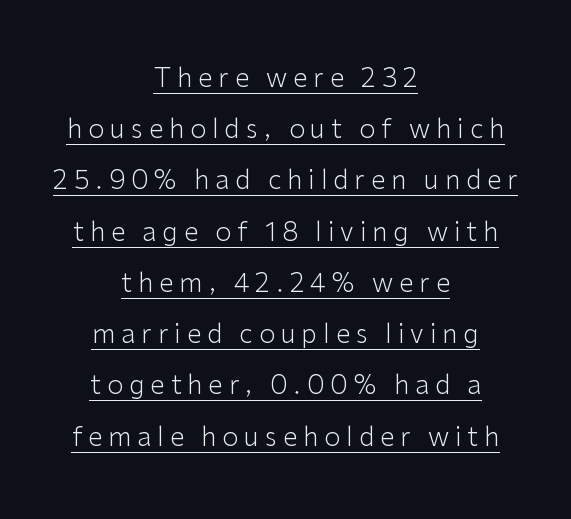
The leading is generous, giving the passage an open texture. Honestly, the letter spacing is so wide it's the main thing you notice. Posture: upright roman. Each stroke keeps to a modest, everyday thickness or less. The compositor balanced each line on the midline. The string is rendered with underlining switched on.
